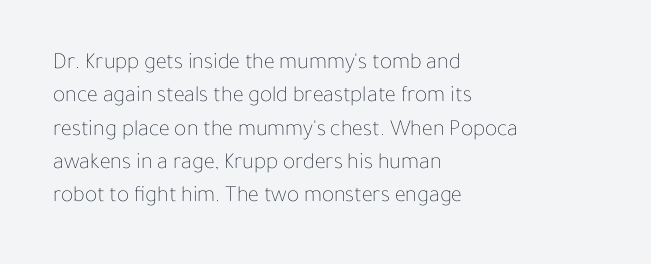
Q: Is the text bold? A: No.
Q: Is the text italic (slanted)? A: No, it is upright.
Q: Is the text underlined? A: No.
Q: How is the paragraph aligned? A: Left-aligned.
Q: Is the spacing between letters normal or unusually wide? A: Normal.
Q: Is the spacing between lines tight, normal or loose? A: Normal.
